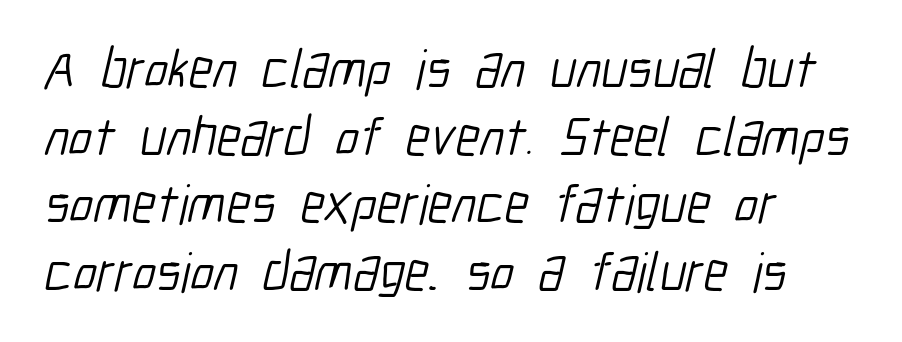
{"serif": "no", "bold": "no", "weight": "light", "width": "condensed", "stroke_contrast": "low", "x_height": "medium", "monospaced": "no", "underline": "no", "align": "left", "line_spacing_ratio": 1.23, "letter_spacing": "normal", "letter_spacing_em": 0.0, "glyph_px": 55}
